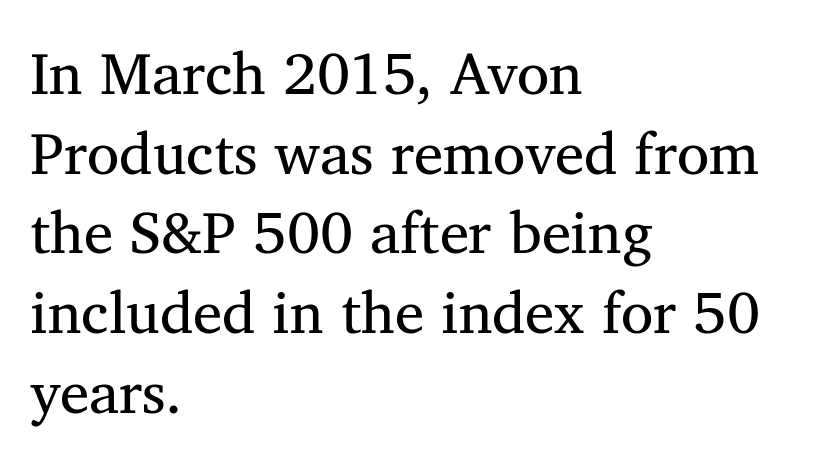
The image shows 59 px regular-weight serif type, upright; set left-aligned, normal line spacing (1.35x), normal letter spacing, not underlined; medium stroke contrast and a medium x-height.
